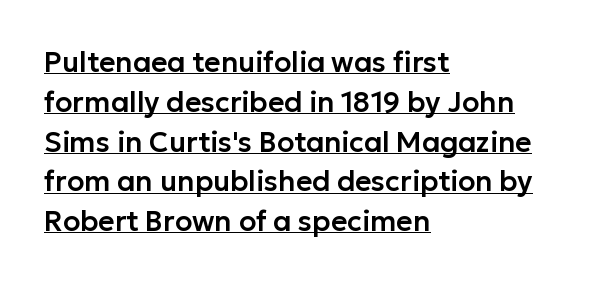
Line spacing here is normal. Inter-character spacing is left at the font's built-in metrics. Type style note: lacks serifs. The paragraph has a hard left edge and a soft right edge.
